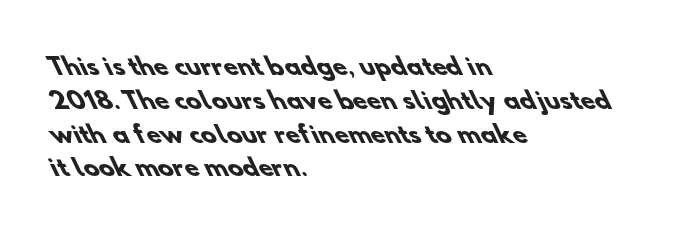
The block of text has a typical density, with ordinary space between rows. Words appear dense and cohesive because spacing is normal. A classic flush-left, rag-right setting is used for this passage. Summary of weight: heavy, a full bold. The string is rendered with underlining switched off.
